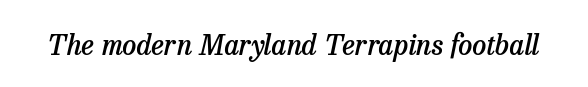
The typesetting leans somewhat heavy: a semibold. Check where the strokes stop: tiny serifs finish them off. Any mark beneath the type? The region is blank. The gaps between neighbouring characters are ordinary and unremarkable. Rendered with sloped, italic letterforms.
